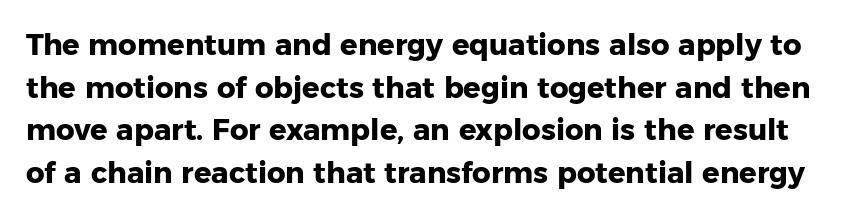
Q: Is the text bold? A: Yes.
Q: Is the text italic (slanted)? A: No, it is upright.
Q: Is the typeface a serif or a sans-serif typeface? A: Sans-serif.
Q: Is the text underlined? A: No.
Q: Is the spacing between letters normal or unusually wide? A: Normal.
Q: Is the spacing between lines tight, normal or loose? A: Normal.
Q: Width (condensed, normal, or wide)? A: Normal.
Q: Stroke contrast? A: Low.
Q: x-height? A: Medium.
Q: Monospaced? A: No.
